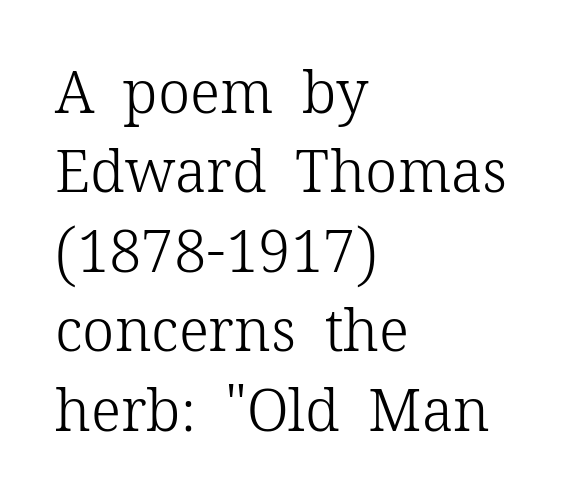
{"serif": "yes", "italic": "no", "bold": "no", "weight": "light", "width": "normal", "stroke_contrast": "low", "x_height": "medium", "monospaced": "no", "underline": "no", "align": "left", "line_spacing": "normal", "line_spacing_ratio": 1.37, "letter_spacing": "normal", "letter_spacing_em": 0.0, "glyph_px": 58}
